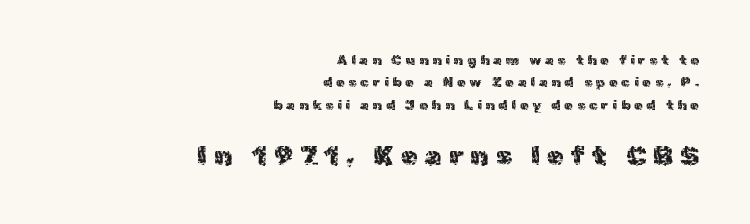
{"italic": "no", "bold": "no", "underline": "no", "align": "right", "line_spacing": "normal", "line_spacing_ratio": 1.59, "letter_spacing": "wide", "letter_spacing_em": 0.27, "larger_block": "second", "size_ratio": 1.93, "glyph_px": 27}
